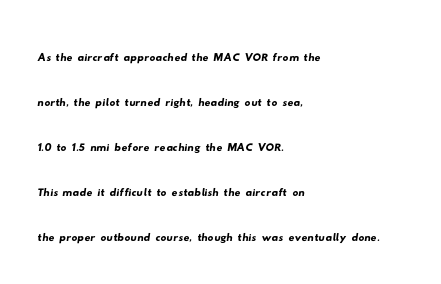
Are there feet on the stems? There aren't — it's a sans. Between one letter and the next there's only the usual sliver of space. Quick note: interline space is typical. Is the block centered? No — it sits flush against the left margin. The passage shown is typed in a proportional face where columns would drift. The strip under each line holds only bare page.
